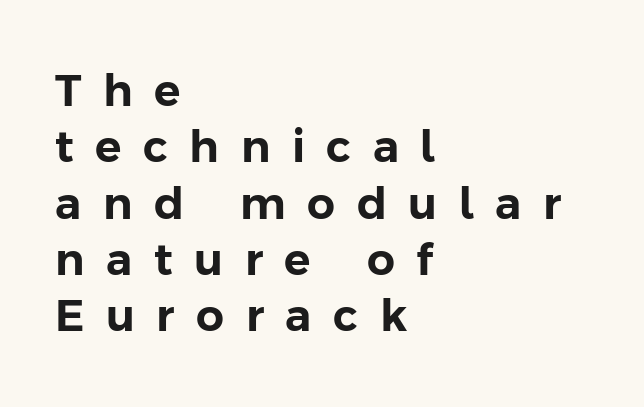
The image shows 44 px sans-serif type, upright; set left-aligned, normal line spacing (1.28x), unusually wide letter spacing (+0.49 em), not underlined; low stroke contrast and a medium x-height.
